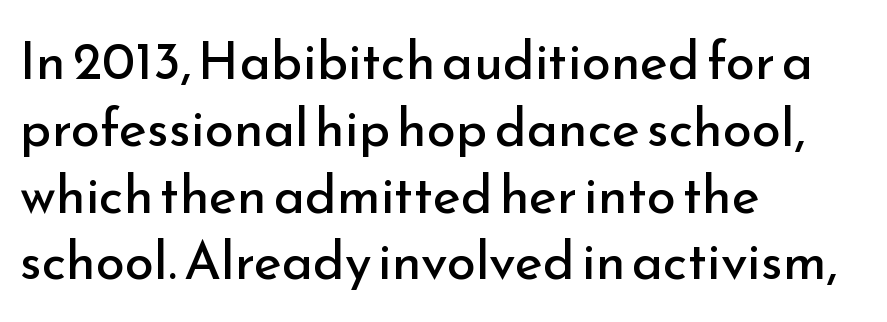
The image shows 53 px regular-weight sans-serif type, upright; set left-aligned, normal line spacing (1.26x), normal letter spacing, not underlined; low stroke contrast and a small x-height.
